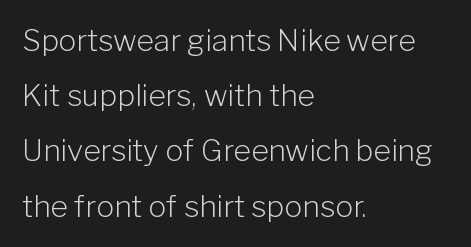
Tall strokes in this sample are plumb rather than angled. Are there feet on the stems? There aren't — it's a sans. No extra tracking has been applied to these lines. Alignment: flush left. Do the characters align in a grid? No, the font is proportional. No chunkiness to these letters — they're not bold.
